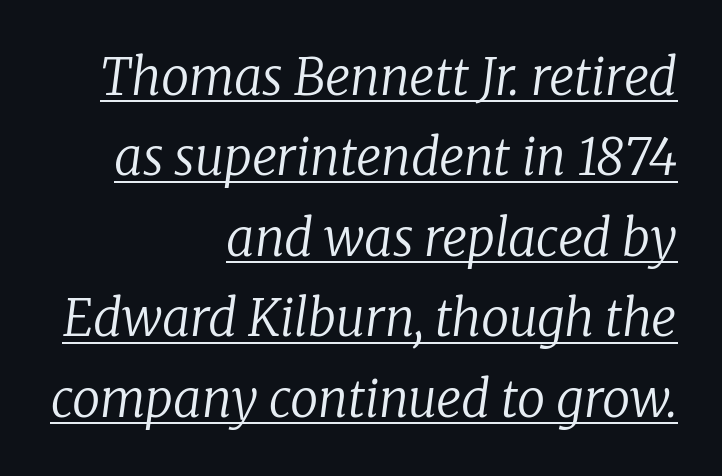
{"serif": "yes", "italic": "yes", "lean": "right", "slant_degrees": 8, "bold": "no", "weight": "regular", "width": "normal", "stroke_contrast": "low", "x_height": "medium", "monospaced": "no", "underline": "yes", "align": "right", "line_spacing": "normal", "line_spacing_ratio": 1.61, "letter_spacing": "normal", "letter_spacing_em": 0.0, "glyph_px": 50}
